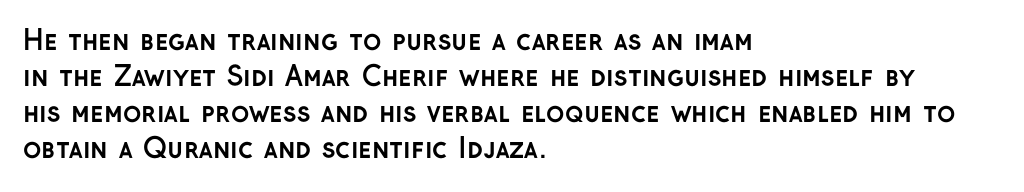
Is there much room between lines? A standard amount, neither cramped nor airy. This rendering features lettering with no underline. The typography opts for an upright posture over an oblique one. Standard letterfit; no display-style spreading of the glyphs. Line starts are locked; line ends wander. Heavy-handed strokes throughout: this text is bold.
